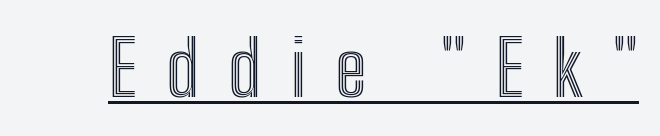
Q: Is the text italic (slanted)? A: No, it is upright.
Q: Is the text underlined? A: Yes.
Q: Is the spacing between letters normal or unusually wide? A: Unusually wide.
Q: Width (condensed, normal, or wide)? A: Condensed.
Q: x-height? A: Medium.
Q: Monospaced? A: No.
